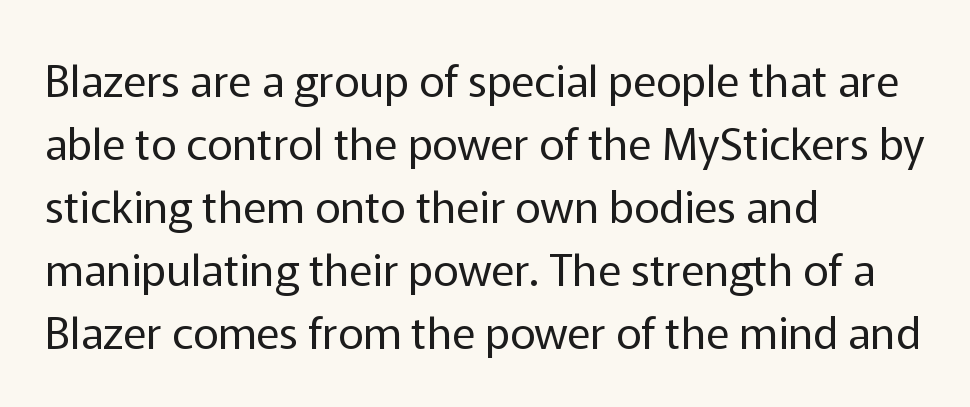
{"serif": "no", "italic": "no", "bold": "no", "weight": "regular", "width": "normal", "stroke_contrast": "low", "x_height": "medium", "monospaced": "no", "underline": "no", "align": "left", "line_spacing": "normal", "line_spacing_ratio": 1.43, "letter_spacing": "normal", "letter_spacing_em": 0.0, "glyph_px": 44}
